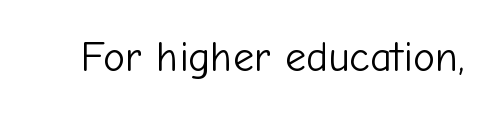
{"serif": "no", "italic": "no", "bold": "no", "weight": "light", "width": "normal", "stroke_contrast": "low", "x_height": "medium", "monospaced": "no", "underline": "no", "letter_spacing": "normal", "letter_spacing_em": 0.0, "glyph_px": 42}
